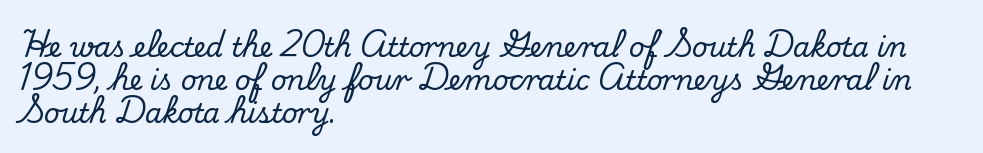
No extra tracking has been applied to these lines. Check the space under the baseline: it is left empty. Casual observation: everything's shoved over to the left.
